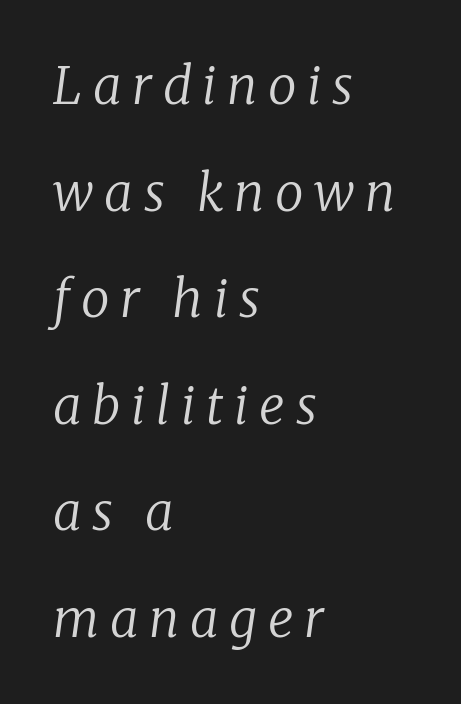
The image shows 51 px regular-weight serif type, italic (leaning right); set left-aligned, loose line spacing (2.09x), unusually wide letter spacing (+0.21 em), not underlined; low stroke contrast and a medium x-height.
